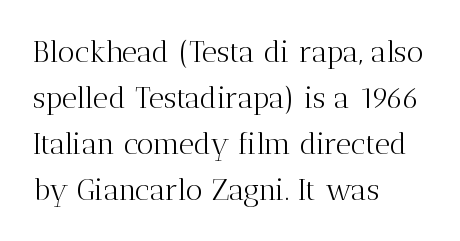
The foot of each line stays bare and open. The letterforms sit shoulder to shoulder at normal distance. The paragraph shown leans on its left margin. If you measured baseline to baseline, you'd find a middling distance. The rendering uses natural spacing where letterforms have individual widths. The lettering stays uniformly vertical, giving the passage a roman look.
